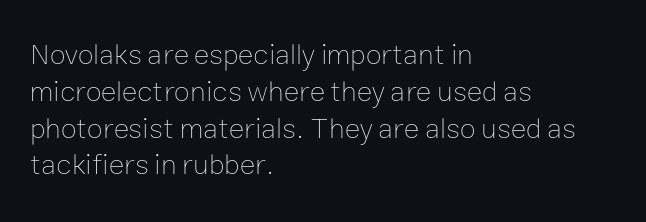
No chunkiness to these letters — they're not bold. Clear beneath every line of the passage. Successive baselines arrive at the customary interval. The face used here is rendered with its standard letterfit. Each line starts at the same left margin while the right side varies.
